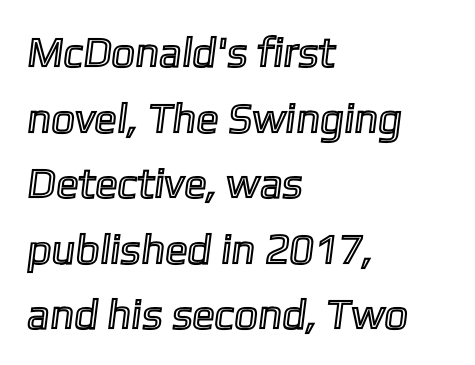
Short note: letters normally spaced. Here the designer chose a conventional face with non-uniform glyph widths. The leading is moderate, giving the passage an even texture. The rag falls on the right side of this text block. Decoration check: the copy has no underline.
